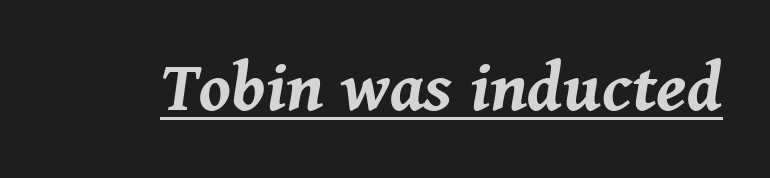
Spacing between characters is what you'd get straight out of the box. The strokes are fattened all the way to bold. What decoration does the sample have? An underline. Tall strokes in this sample are angled rather than plumb. Looks like regular typesetting: each glyph gets only the width it needs.
